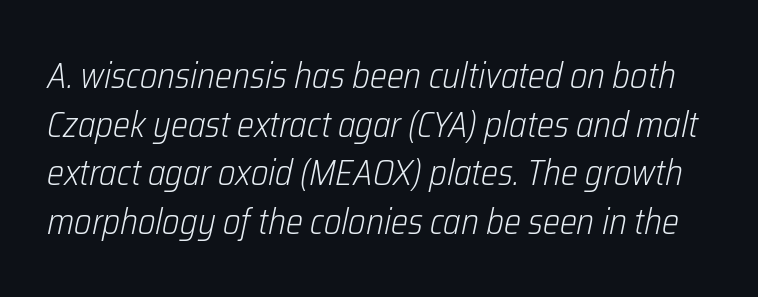
The image shows 36 px light, condensed type, italic (leaning right); set normal line spacing (1.35x), normal letter spacing, not underlined; low stroke contrast and a medium x-height.
